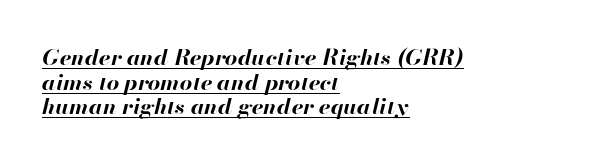
The image shows 22 px bold type, italic (leaning right); set left-aligned, tight line spacing (1.12x), normal letter spacing, underlined.
